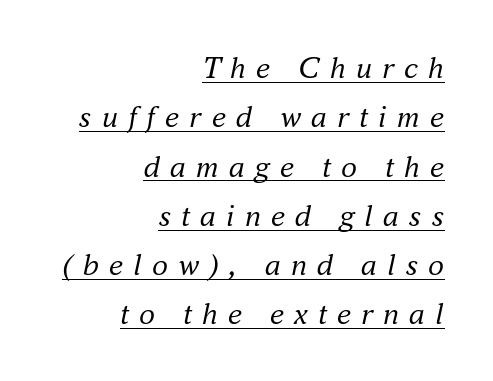
{"serif": "yes", "italic": "yes", "lean": "right", "slant_degrees": 16, "bold": "no", "weight": "regular", "width": "normal", "stroke_contrast": "medium", "x_height": "small", "monospaced": "no", "underline": "yes", "align": "right", "line_spacing": "normal", "line_spacing_ratio": 1.54, "letter_spacing": "wide", "letter_spacing_em": 0.31, "glyph_px": 32}
